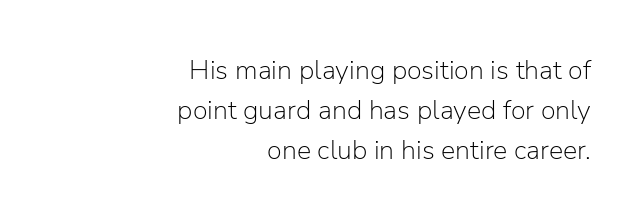
Decoration check: the copy has no underline. No extra ink here — the face is not bold. Ordinary non-slanted type is in use. Tracking value appears to be zero — textbook default spacing. A student would call this right alignment; a typographer would say flush right, rag left. If you measured baseline to baseline, you'd find a middling distance.
